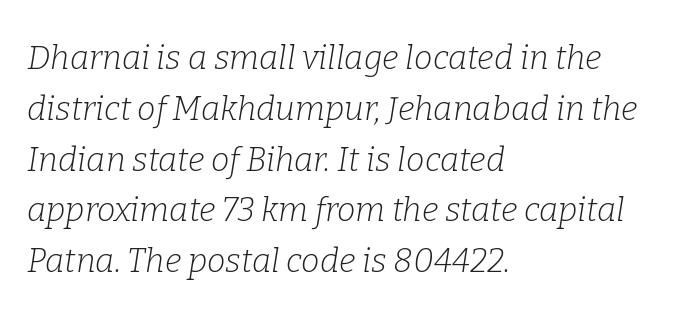
The strokes are not fattened; the text isn't bold. In terms of leading, this rendering sits right in the middle. The lettering tilts uniformly, giving the passage an italic look. Compared with a centered layout, this one pins lines to the left instead.
